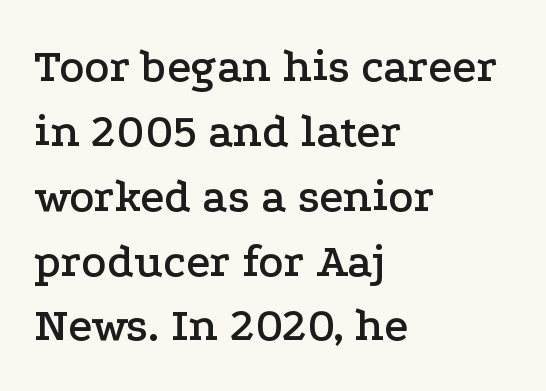
{"serif": "yes", "italic": "no", "width": "wide", "stroke_contrast": "low", "x_height": "medium", "monospaced": "no", "underline": "no", "align": "left", "line_spacing": "normal", "line_spacing_ratio": 1.38, "letter_spacing": "normal", "letter_spacing_em": 0.0, "glyph_px": 47}
